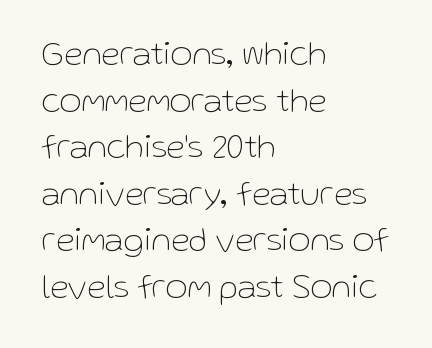
Is the letter spacing exaggerated? No — it looks like the ordinary default. The leading is moderate, giving the passage an even texture. Tall strokes in this sample are plumb rather than angled. Anything drawn beneath the words? Only blank space. These glyphs show unthickened strokes, regular width or finer.
